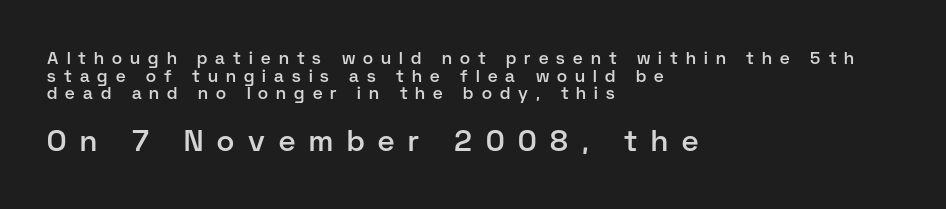
{"serif": "no", "italic": "no", "bold": "semi", "weight": "semibold", "width": "normal", "stroke_contrast": "low", "x_height": "medium", "monospaced": "no", "underline": "no", "align": "left", "line_spacing": "tight", "line_spacing_ratio": 1.04, "letter_spacing": "wide", "letter_spacing_em": 0.48, "larger_block": "second", "size_ratio": 1.71, "glyph_px": 29}
